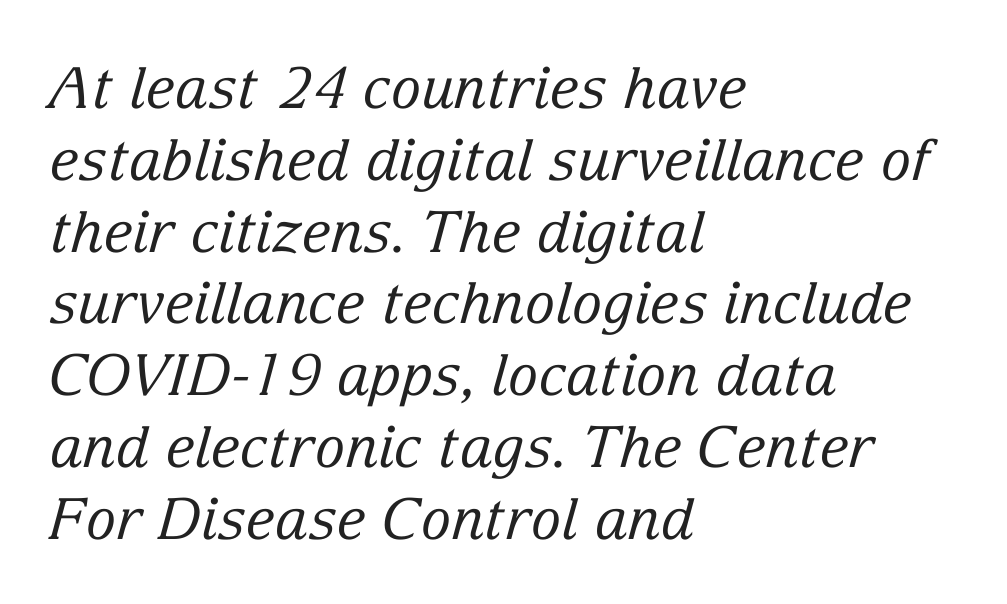
The image shows 57 px regular-weight serif type, italic (leaning right); set left-aligned, normal line spacing (1.26x), normal letter spacing, not underlined; low stroke contrast and a medium x-height.
